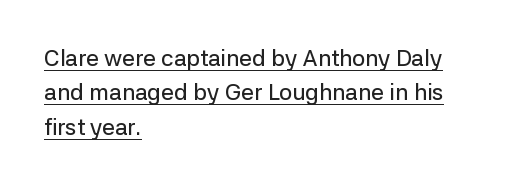
The letters stand upright; this is a roman face. You can see a thin bar hugging the bottom of the glyphs. Short and long lines alike share a common starting point at left. Default kerning and tracking; the words read as compact shapes. Summary of vertical rhythm: regular, with standard interline spacing.
